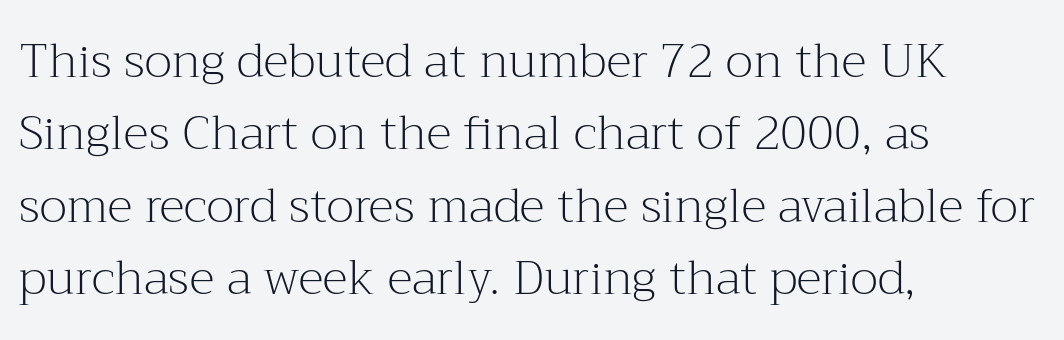
Q: Is the text bold? A: No.
Q: Is the text italic (slanted)? A: No, it is upright.
Q: Is the typeface a serif or a sans-serif typeface? A: Serif.
Q: Is the text underlined? A: No.
Q: How is the paragraph aligned? A: Left-aligned.
Q: Is the spacing between letters normal or unusually wide? A: Normal.
Q: Is the spacing between lines tight, normal or loose? A: Normal.
Q: Width (condensed, normal, or wide)? A: Normal.
Q: Stroke contrast? A: Medium.
Q: x-height? A: Medium.
Q: Monospaced? A: No.
